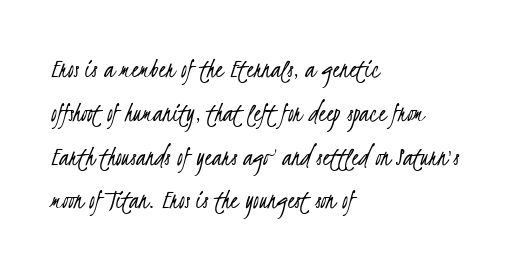
The image shows 29 px light, condensed sans-serif type; set left-aligned, normal line spacing (1.51x), normal letter spacing, not underlined; low stroke contrast and a small x-height.
